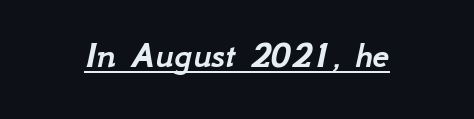
{"italic": "yes", "lean": "right", "slant_degrees": 12, "width": "normal", "stroke_contrast": "low", "x_height": "small", "monospaced": "no", "underline": "yes", "letter_spacing": "normal", "letter_spacing_em": 0.0, "glyph_px": 38}
